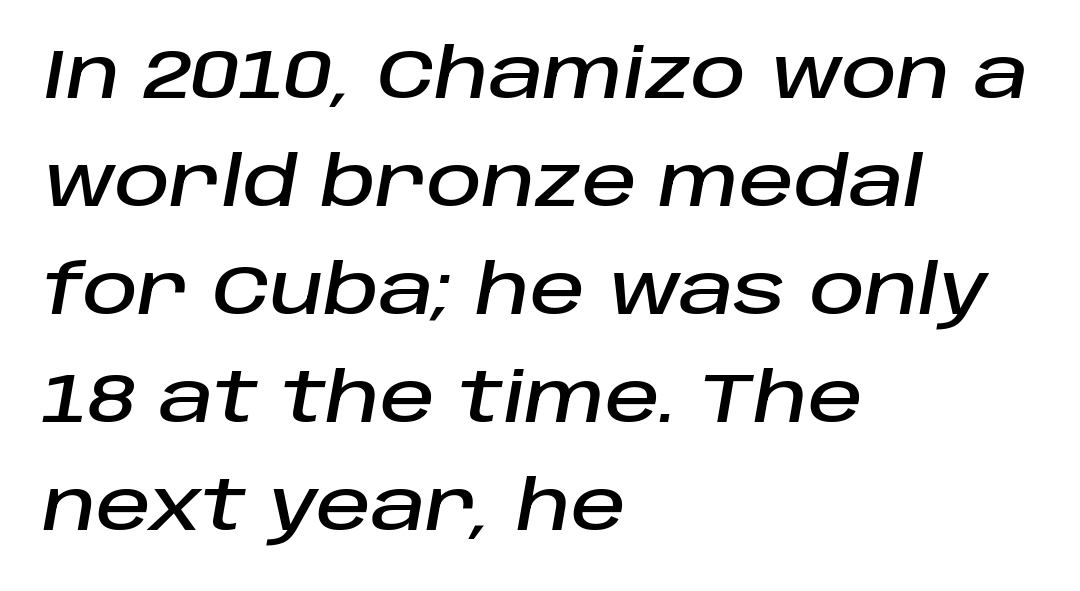
{"italic": "yes", "lean": "right", "slant_degrees": 10, "width": "normal", "stroke_contrast": "low", "x_height": "large", "monospaced": "no", "underline": "no", "align": "left", "line_spacing": "normal", "line_spacing_ratio": 1.59, "letter_spacing": "normal", "letter_spacing_em": 0.0, "glyph_px": 68}
